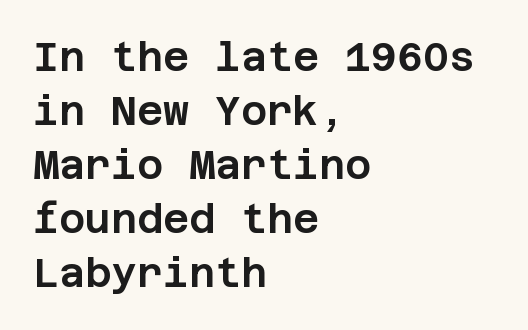
Q: Is the text italic (slanted)? A: No, it is upright.
Q: Is the typeface a serif or a sans-serif typeface? A: Sans-serif.
Q: Is the text underlined? A: No.
Q: How is the paragraph aligned? A: Left-aligned.
Q: Is the spacing between letters normal or unusually wide? A: Normal.
Q: Is the spacing between lines tight, normal or loose? A: Normal.
Q: Width (condensed, normal, or wide)? A: Normal.
Q: Stroke contrast? A: Low.
Q: x-height? A: Large.
